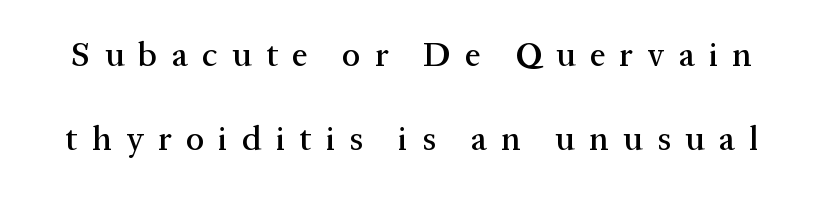
Q: Is the text italic (slanted)? A: No, it is upright.
Q: Is the typeface a serif or a sans-serif typeface? A: Serif.
Q: Is the text underlined? A: No.
Q: Is the spacing between letters normal or unusually wide? A: Unusually wide.
Q: Is the spacing between lines tight, normal or loose? A: Loose.
Q: Width (condensed, normal, or wide)? A: Normal.
Q: Stroke contrast? A: Medium.
Q: x-height? A: Medium.
Q: Monospaced? A: No.
